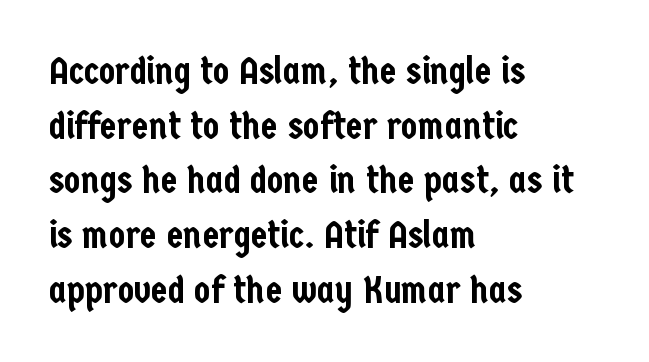
The space beneath each line is pristine and unruled. A typesetter would call this proportional, since set widths differ per character. The letterforms sit shoulder to shoulder at normal distance. Nope, no serifs anywhere on these letters. Students, observe: this is what conventionally led text looks like.
